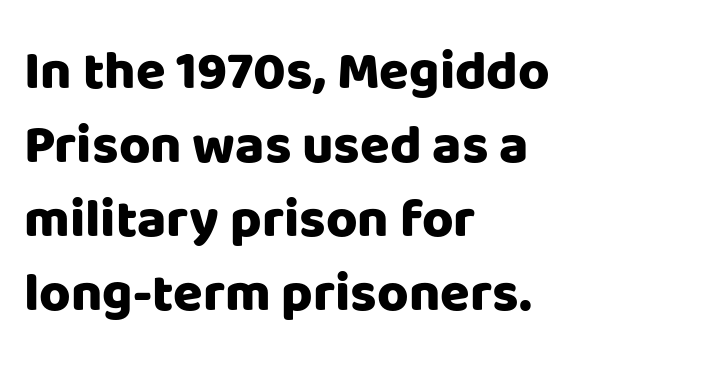
{"serif": "no", "italic": "no", "bold": "yes", "weight": "heavy", "width": "normal", "stroke_contrast": "low", "x_height": "large", "monospaced": "no", "underline": "no", "align": "left", "line_spacing": "normal", "line_spacing_ratio": 1.37, "letter_spacing": "normal", "letter_spacing_em": 0.0, "glyph_px": 54}
